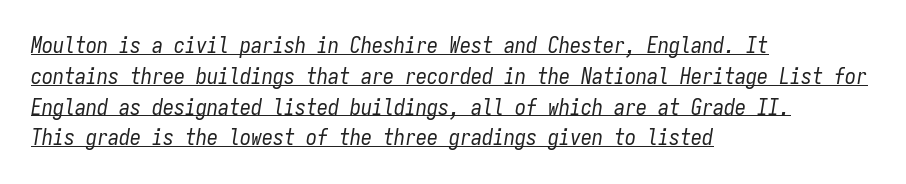
There is no visible air inserted between adjacent glyphs. You can see a thin bar hugging the bottom of the glyphs. One-word summary of the alignment: left. Stems here are at most as thick as an everyday book face. Posture: slanted.
